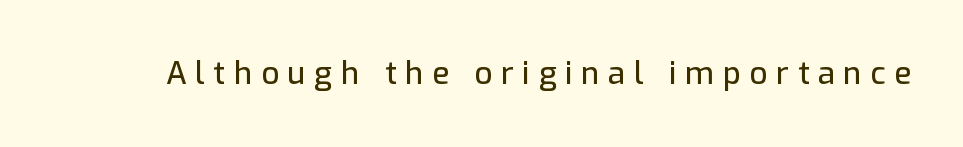
Q: Is the text italic (slanted)? A: No, it is upright.
Q: Is the typeface a serif or a sans-serif typeface? A: Sans-serif.
Q: Is the text underlined? A: No.
Q: Is the spacing between letters normal or unusually wide? A: Unusually wide.
Q: Width (condensed, normal, or wide)? A: Normal.
Q: Stroke contrast? A: Low.
Q: x-height? A: Medium.
Q: Monospaced? A: No.
